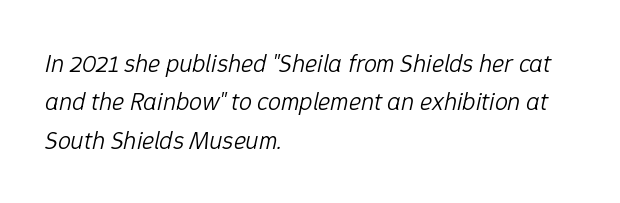
The image shows 26 px text type, italic (leaning right); set left-aligned, normal line spacing (1.48x), normal letter spacing, not underlined.
